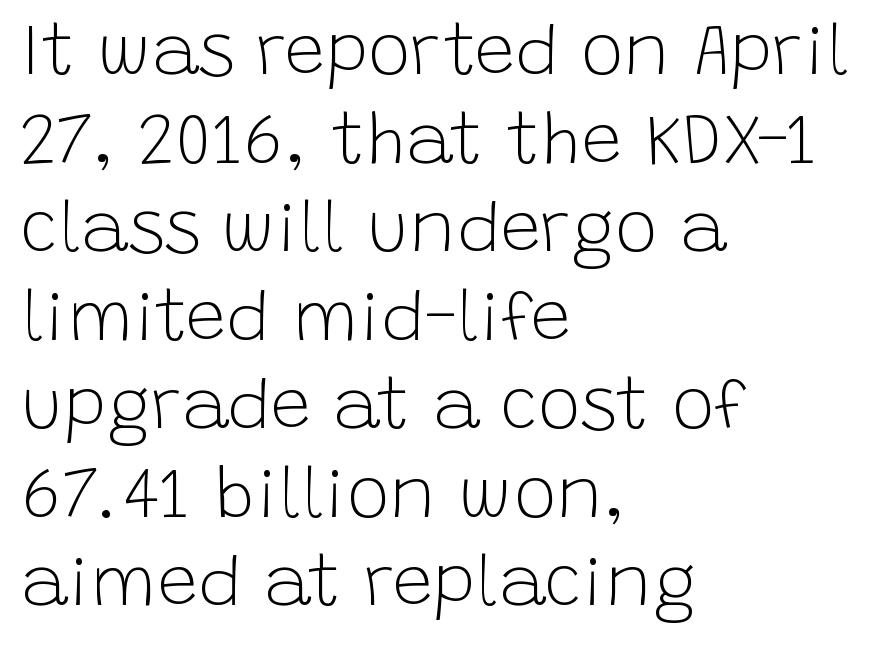
The image shows 72 px light sans-serif type, upright; set left-aligned, line spacing 1.23x, normal letter spacing, not underlined; low stroke contrast and a large x-height.
